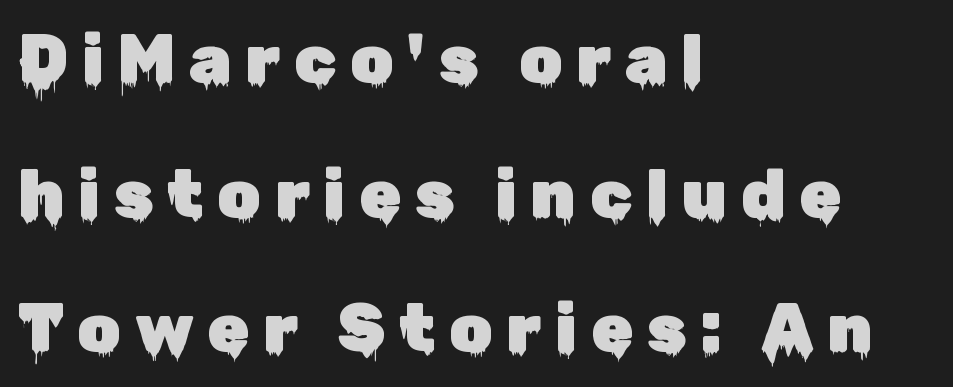
{"serif": "no", "italic": "no", "width": "normal", "stroke_contrast": "low", "x_height": "medium", "monospaced": "no", "underline": "no", "align": "left", "line_spacing": "loose", "line_spacing_ratio": 1.98, "letter_spacing": "wide", "letter_spacing_em": 0.2, "glyph_px": 68}
